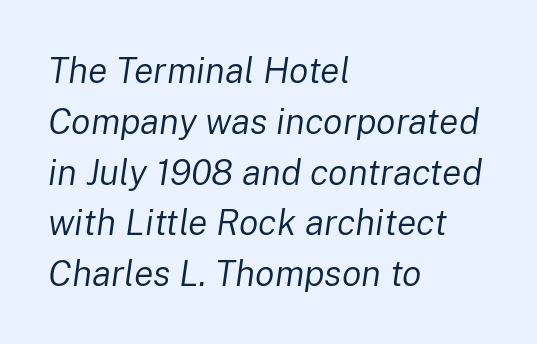
Q: Is the text bold? A: No.
Q: Is the text italic (slanted)? A: Yes, it leans right by about 8 degrees.
Q: Is the text underlined? A: No.
Q: How is the paragraph aligned? A: Left-aligned.
Q: Is the spacing between letters normal or unusually wide? A: Normal.
Q: Is the spacing between lines tight, normal or loose? A: Normal.
Q: Width (condensed, normal, or wide)? A: Normal.
Q: Stroke contrast? A: Low.
Q: x-height? A: Medium.
Q: Monospaced? A: No.
